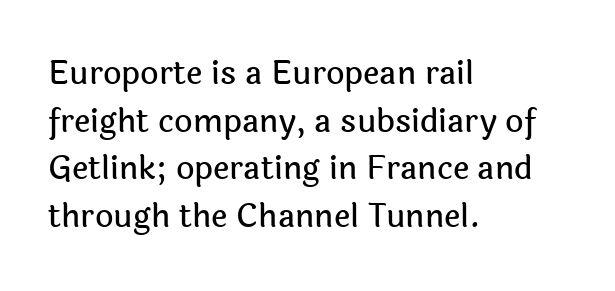
The image shows 32 px sans-serif type, upright; set left-aligned, normal line spacing (1.49x), normal letter spacing, not underlined; a medium x-height.
